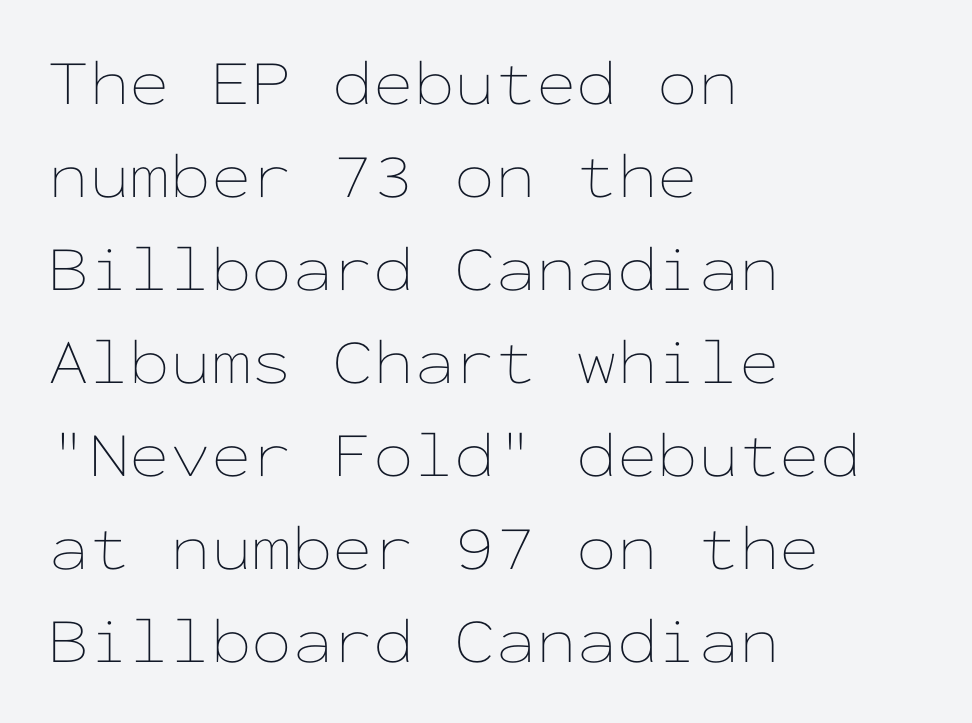
{"italic": "no", "bold": "no", "weight": "thin", "width": "wide", "stroke_contrast": "low", "x_height": "medium", "monospaced": "yes", "underline": "no", "align": "left", "line_spacing": "normal", "line_spacing_ratio": 1.43, "letter_spacing": "normal", "letter_spacing_em": 0.0, "glyph_px": 65}
